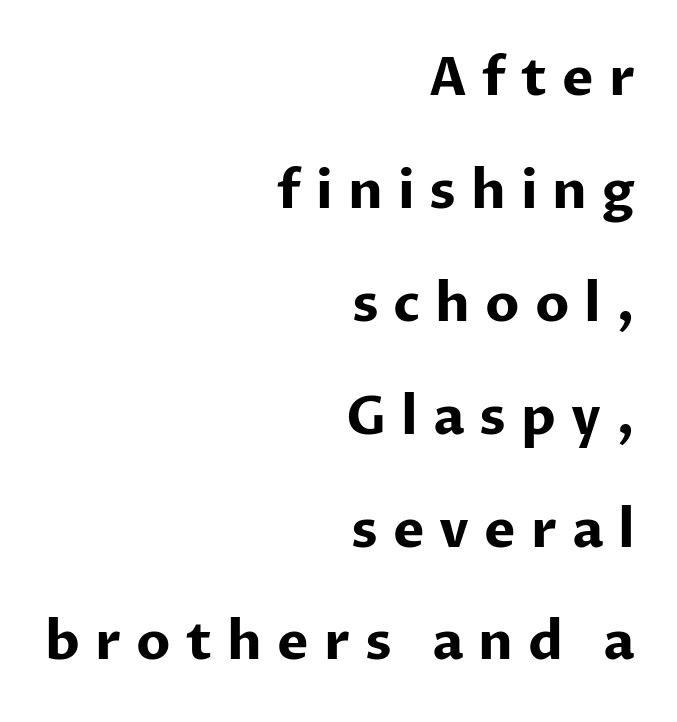
{"serif": "no", "italic": "no", "bold": "yes", "weight": "bold", "width": "normal", "stroke_contrast": "low", "x_height": "medium", "monospaced": "no", "underline": "no", "align": "right", "line_spacing": "loose", "line_spacing_ratio": 2.13, "letter_spacing": "wide", "letter_spacing_em": 0.28, "glyph_px": 53}
